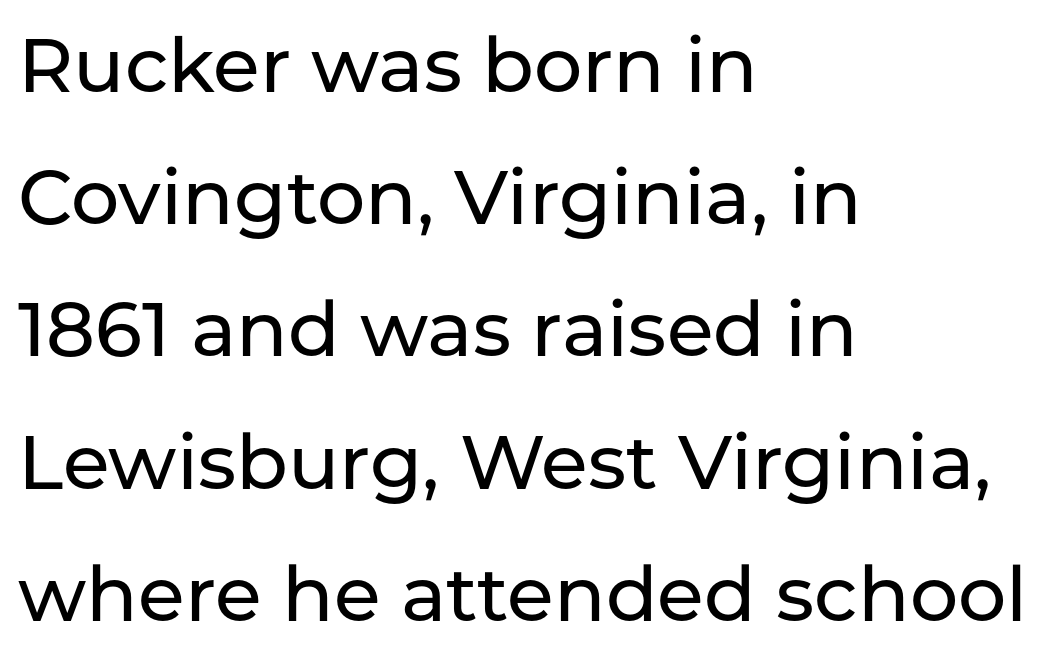
Compared with a centered layout, this one pins lines to the left instead. Does the lettering tilt? It doesn't — this is upright. A bare baseline throughout the passage. These lines are composed in type without serifs. A typesetter would call this proportional, since set widths differ per character.
